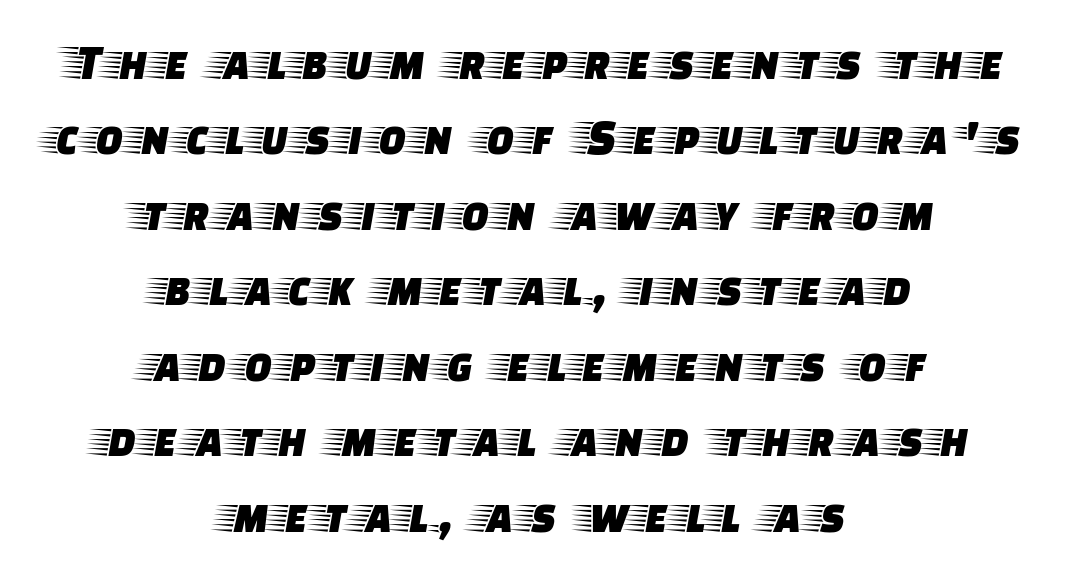
Q: Is the text italic (slanted)? A: Yes.
Q: Is the typeface a serif or a sans-serif typeface? A: Serif.
Q: Is the text underlined? A: No.
Q: How is the paragraph aligned? A: Centered.
Q: Is the spacing between lines tight, normal or loose? A: Normal.
Q: Width (condensed, normal, or wide)? A: Wide.
Q: Stroke contrast? A: Low.
Q: x-height? A: Large.
Q: Monospaced? A: No.
